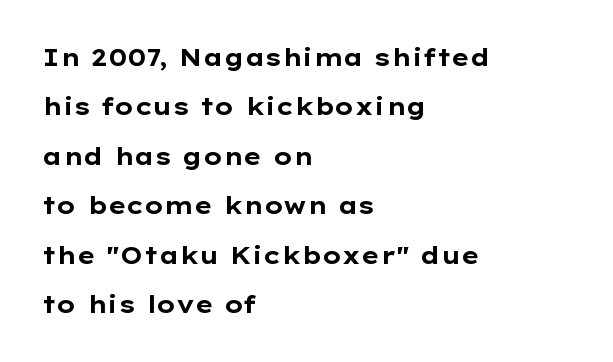
{"italic": "no", "bold": "yes", "underline": "no", "align": "left", "line_spacing": "loose", "line_spacing_ratio": 2.06, "letter_spacing": "normal", "letter_spacing_em": 0.0, "glyph_px": 24}
